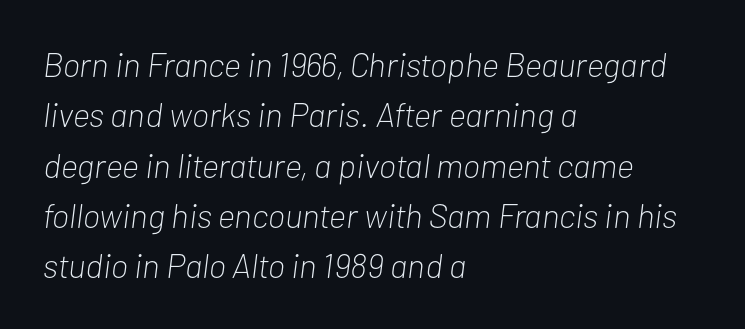
The image shows 34 px light, condensed type, italic (leaning right); set left-aligned, normal line spacing (1.48x), normal letter spacing, not underlined; low stroke contrast and a medium x-height.
